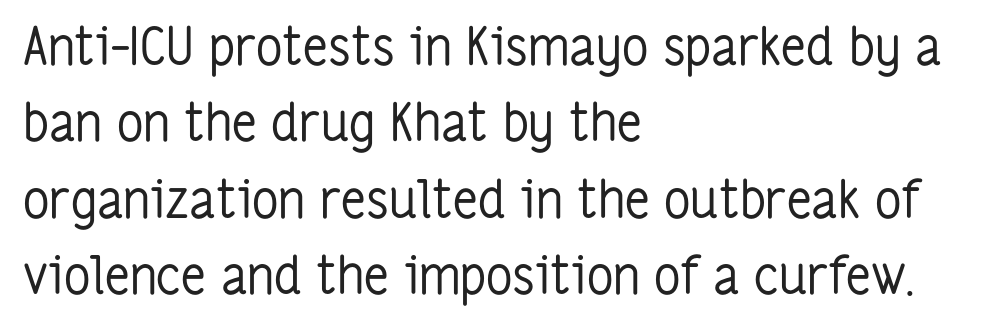
{"serif": "no", "italic": "no", "bold": "no", "weight": "regular", "width": "condensed", "stroke_contrast": "low", "x_height": "medium", "monospaced": "no", "underline": "no", "align": "left", "line_spacing": "normal", "line_spacing_ratio": 1.47, "letter_spacing": "normal", "letter_spacing_em": 0.0, "glyph_px": 52}
